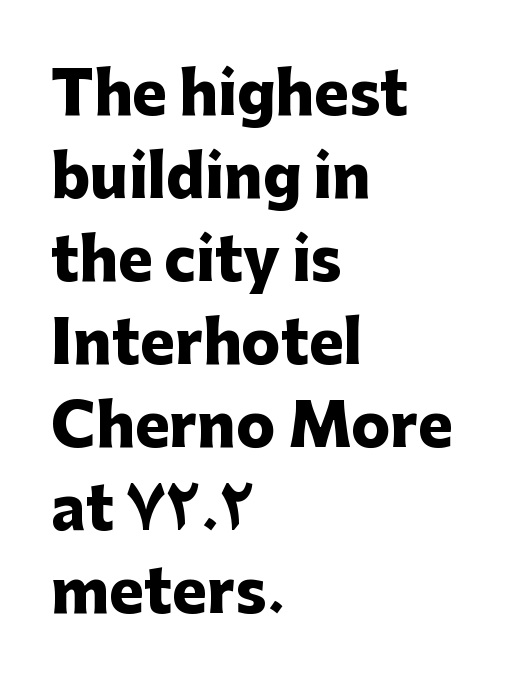
{"serif": "no", "italic": "no", "bold": "yes", "weight": "heavy", "width": "normal", "stroke_contrast": "low", "x_height": "medium", "monospaced": "no", "underline": "no", "align": "left", "line_spacing": "normal", "line_spacing_ratio": 1.43, "letter_spacing": "normal", "letter_spacing_em": 0.0, "glyph_px": 58}
